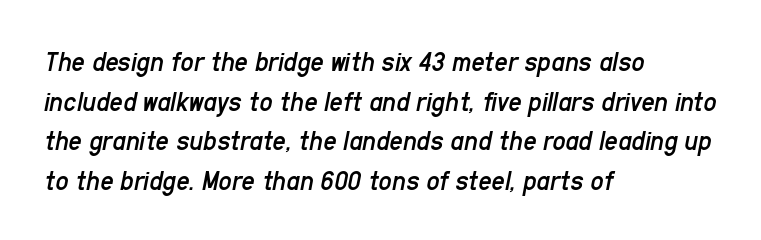
The image shows 29 px regular-weight, condensed type, italic (leaning right); set left-aligned, normal line spacing (1.37x), normal letter spacing, not underlined; low stroke contrast and a medium x-height.
